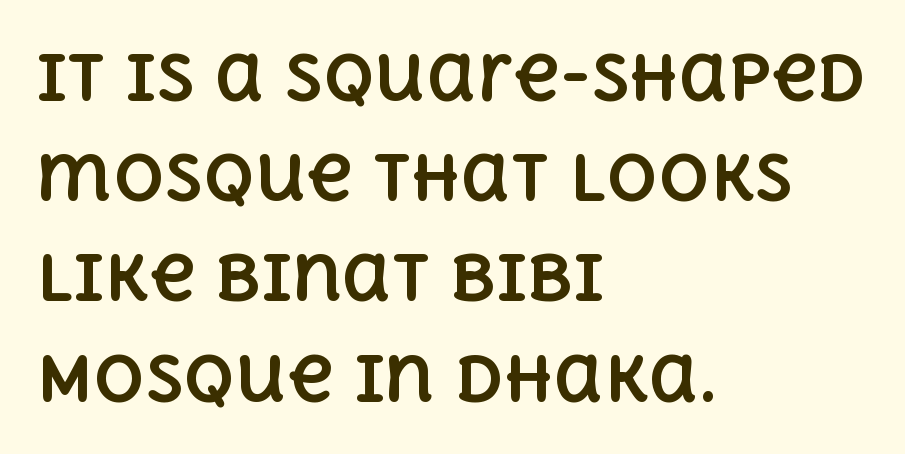
This sample keeps an unexceptional amount of space between lines. Here the designer chose a conventional face with non-uniform glyph widths. Caption: multi-line text, flush left, ragged right. There is no visible air inserted between adjacent glyphs. No italicization has been applied; the sample stays upright. Set as a true bold cut, around the 700 mark.
